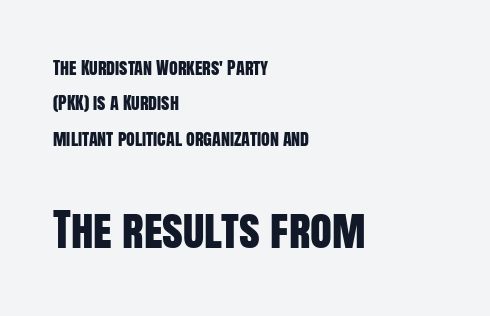
The image shows 45 px condensed sans-serif type, upright; set left-aligned, loose line spacing (1.96x), normal letter spacing, not underlined; the second (bottom) block is 2.5x larger; low stroke contrast and a large x-height.
